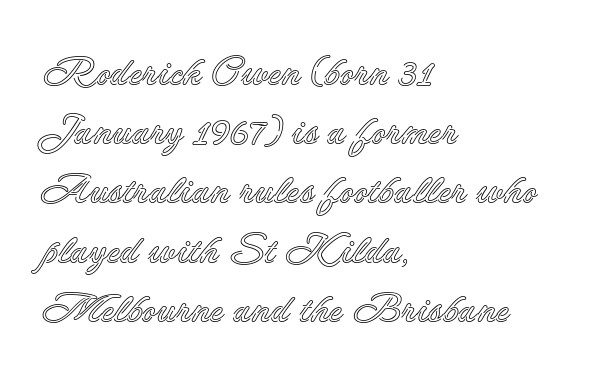
{"width": "normal", "x_height": "small", "monospaced": "no", "underline": "no", "align": "left", "line_spacing": "normal", "line_spacing_ratio": 1.48, "letter_spacing": "normal", "letter_spacing_em": 0.0, "glyph_px": 40}
